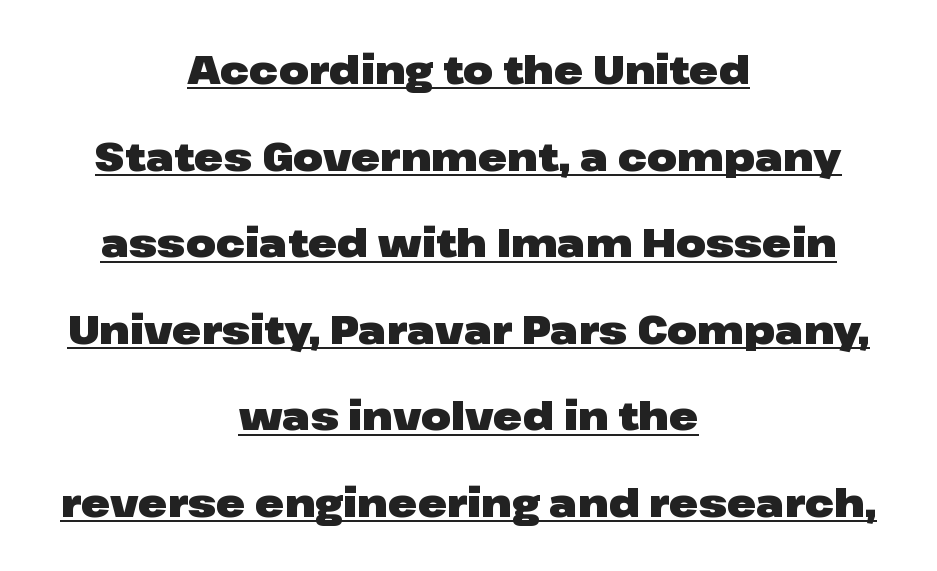
Q: Is the text bold? A: Yes.
Q: Is the text italic (slanted)? A: No, it is upright.
Q: Is the typeface a serif or a sans-serif typeface? A: Sans-serif.
Q: Is the text underlined? A: Yes.
Q: How is the paragraph aligned? A: Centered.
Q: Is the spacing between letters normal or unusually wide? A: Normal.
Q: Is the spacing between lines tight, normal or loose? A: Loose.
Q: Width (condensed, normal, or wide)? A: Wide.
Q: Stroke contrast? A: Low.
Q: x-height? A: Medium.
Q: Monospaced? A: No.
